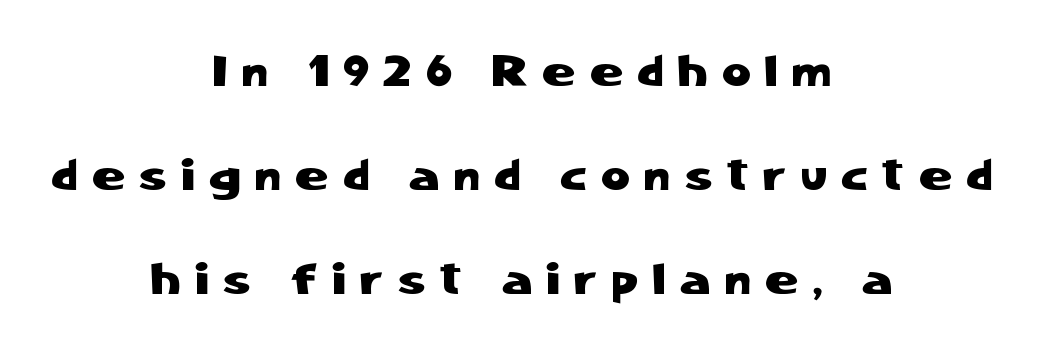
Q: Is the text italic (slanted)? A: No, it is upright.
Q: Is the typeface a serif or a sans-serif typeface? A: Sans-serif.
Q: Is the text underlined? A: No.
Q: How is the paragraph aligned? A: Centered.
Q: Is the spacing between letters normal or unusually wide? A: Unusually wide.
Q: Is the spacing between lines tight, normal or loose? A: Loose.
Q: Width (condensed, normal, or wide)? A: Normal.
Q: Stroke contrast? A: Low.
Q: x-height? A: Medium.
Q: Monospaced? A: No.
